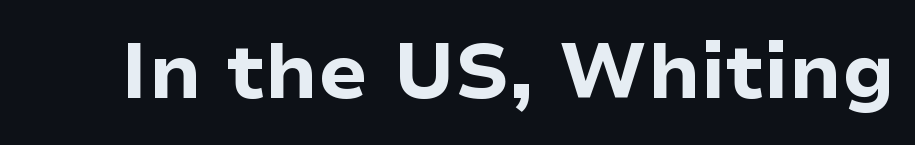
The image shows 78 px bold sans-serif type, upright; set normal letter spacing, not underlined; low stroke contrast and a medium x-height.
